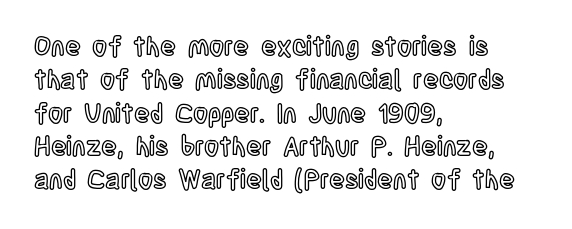
The image shows 26 px text type, upright; set left-aligned, normal line spacing (1.28x), normal letter spacing, not underlined.
